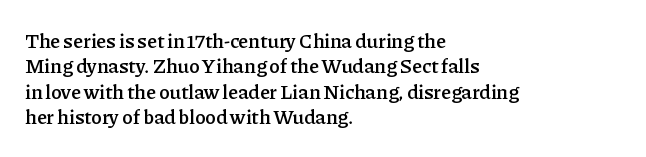
Q: Is the text bold? A: Semi-bold.
Q: Is the text italic (slanted)? A: No, it is upright.
Q: Is the text underlined? A: No.
Q: How is the paragraph aligned? A: Left-aligned.
Q: Is the spacing between letters normal or unusually wide? A: Normal.
Q: Is the spacing between lines tight, normal or loose? A: Normal.
